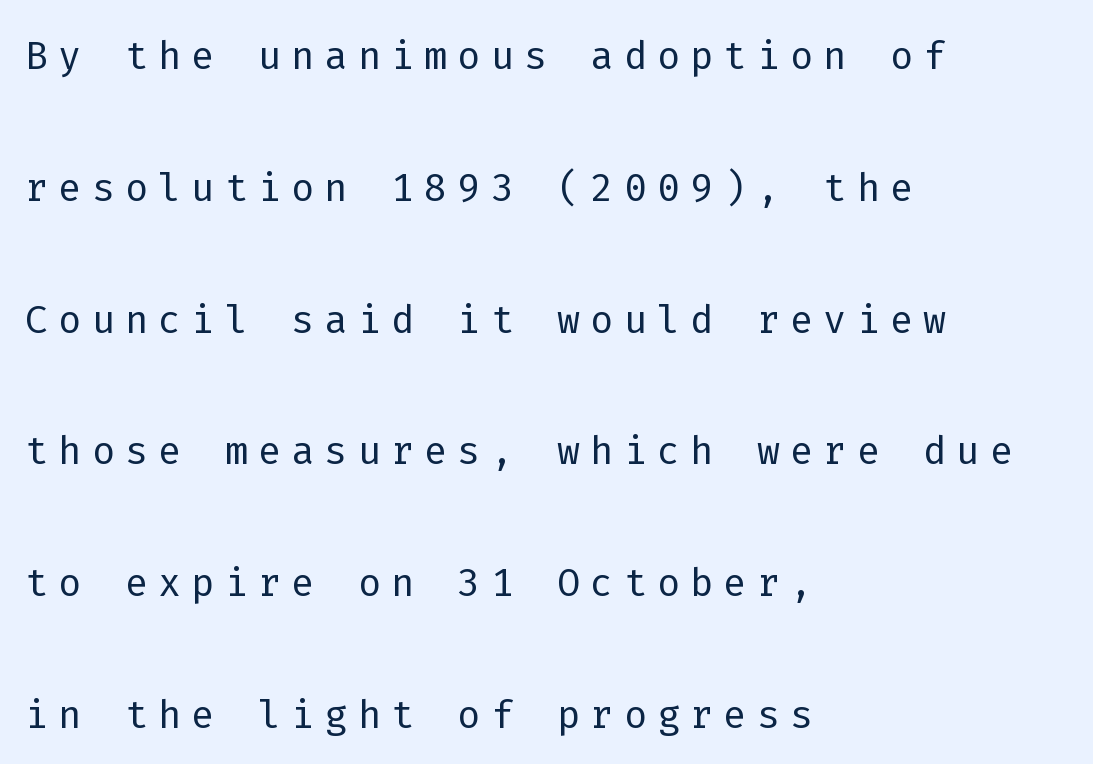
{"serif": "no", "italic": "no", "bold": "no", "weight": "light", "width": "normal", "stroke_contrast": "low", "x_height": "medium", "monospaced": "yes", "underline": "no", "align": "left", "line_spacing": "loose", "line_spacing_ratio": 2.44, "glyph_px": 54}
